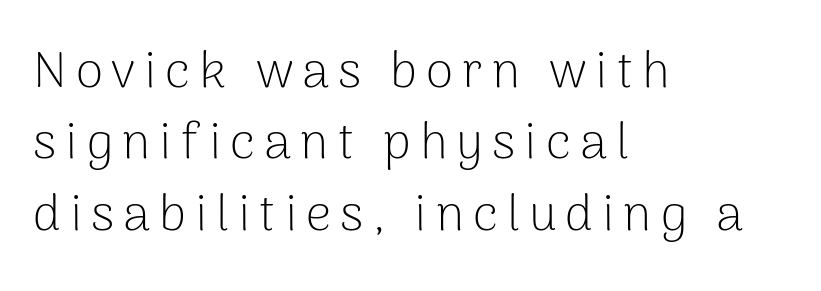
{"serif": "no", "italic": "no", "bold": "no", "weight": "light", "width": "normal", "stroke_contrast": "low", "x_height": "medium", "monospaced": "no", "underline": "no", "align": "left", "line_spacing": "normal", "line_spacing_ratio": 1.43, "glyph_px": 50}
